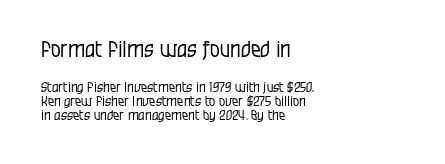
Each word holds together tightly as a unit, with standard inter-letter gaps. The string is rendered with underlining switched off. What's the leading like? Squeezed, with rows nearly overlapping. Layout note: lines flush left. Characters remain perfectly vertical along every line. Caption: upper text group enlarged, lower text group reduced.
